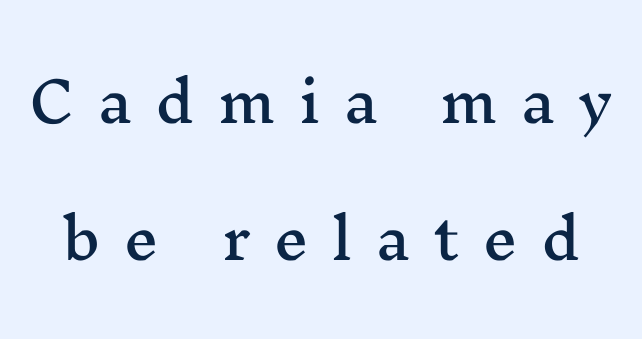
The image shows 55 px wide serif type, upright; set loose line spacing (2.5x), unusually wide letter spacing (+0.43 em), not underlined; medium stroke contrast and a medium x-height.
